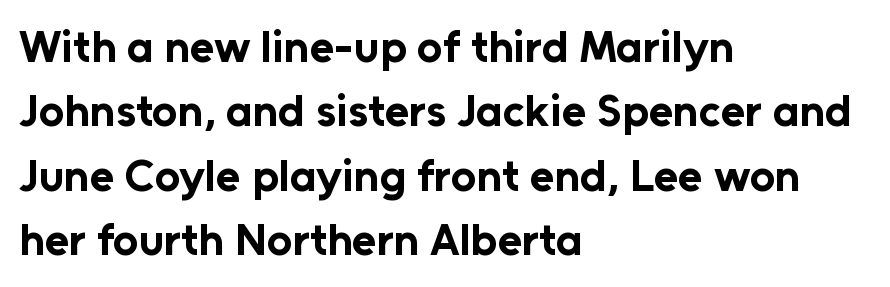
The area under the type is left untouched. What's the leading like? Ordinary, nothing unusual. This is the regular roman posture of the typeface. This sample uses a sans-serif face. Line beginnings align vertically; line endings do not. The face used here is proportionally spaced, like ordinary book or web type.
